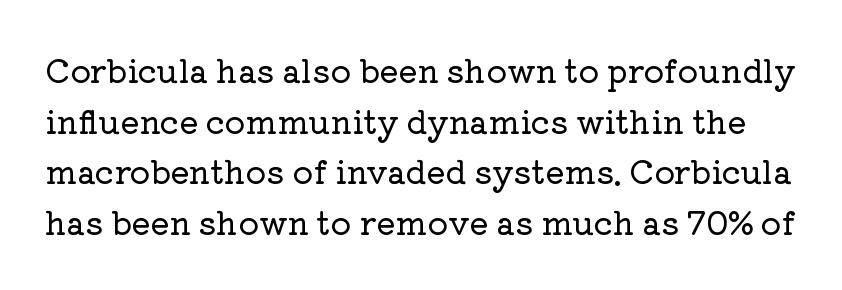
{"serif": "yes", "italic": "no", "width": "normal", "stroke_contrast": "low", "x_height": "medium", "monospaced": "no", "underline": "no", "line_spacing": "normal", "line_spacing_ratio": 1.58, "letter_spacing": "normal", "letter_spacing_em": 0.0, "glyph_px": 32}
